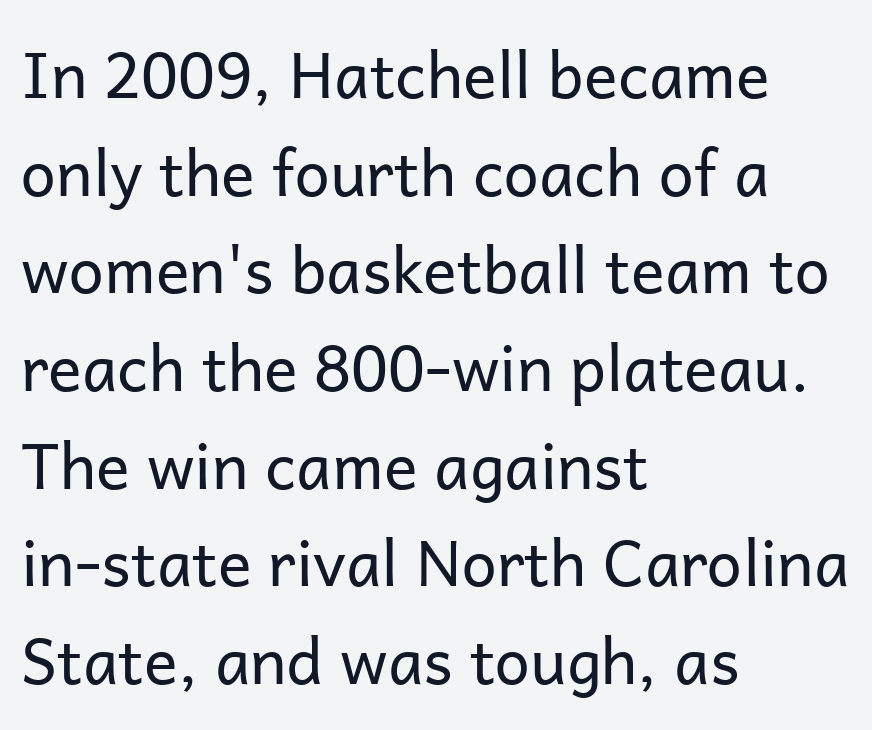
Q: Is the text bold? A: No.
Q: Is the text italic (slanted)? A: No, it is upright.
Q: Is the typeface a serif or a sans-serif typeface? A: Sans-serif.
Q: Is the text underlined? A: No.
Q: How is the paragraph aligned? A: Left-aligned.
Q: Is the spacing between letters normal or unusually wide? A: Normal.
Q: Is the spacing between lines tight, normal or loose? A: Normal.
Q: Width (condensed, normal, or wide)? A: Normal.
Q: Stroke contrast? A: Low.
Q: x-height? A: Medium.
Q: Monospaced? A: No.
